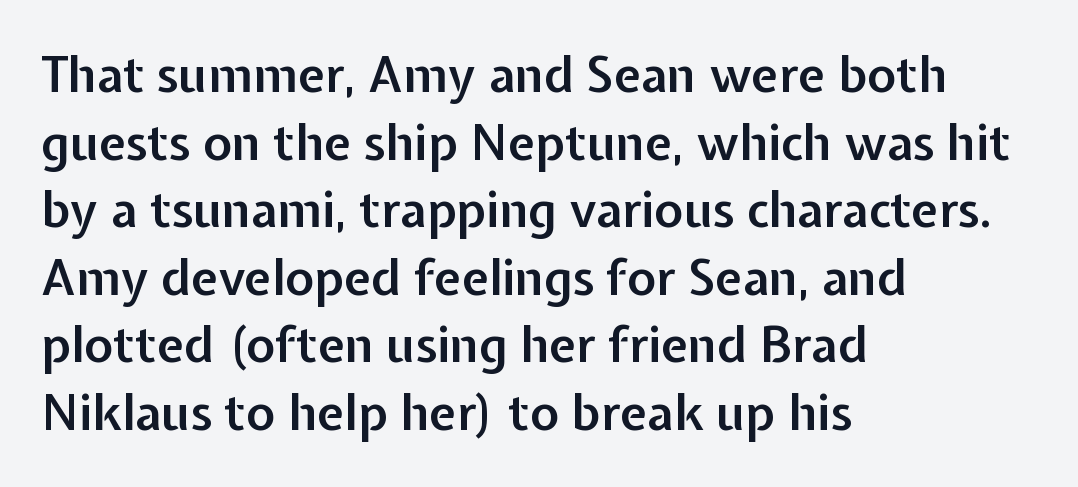
Plain, unruled lines of type. Every character sits straight up, as roman type does. Check where the strokes stop: nothing finishes them off — pure sans. The strokes are fattened partway — semibold, not bold. These lines are rendered in a variable-pitch font. Line beginnings align vertically; line endings do not.
